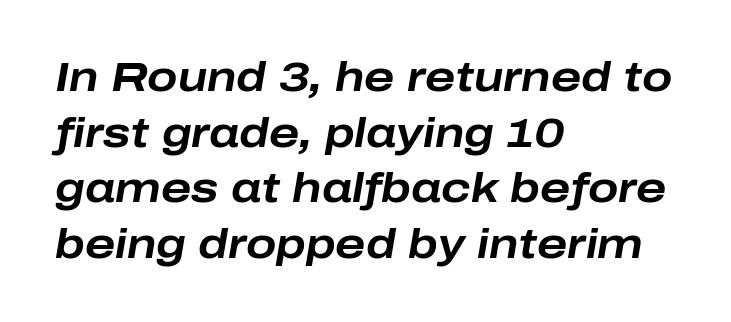
Q: Is the text bold? A: Yes.
Q: Is the text italic (slanted)? A: Yes, it leans right by about 10 degrees.
Q: Is the text underlined? A: No.
Q: How is the paragraph aligned? A: Left-aligned.
Q: Is the spacing between letters normal or unusually wide? A: Normal.
Q: Is the spacing between lines tight, normal or loose? A: Normal.
Q: Width (condensed, normal, or wide)? A: Wide.
Q: Stroke contrast? A: Low.
Q: x-height? A: Medium.
Q: Monospaced? A: No.
